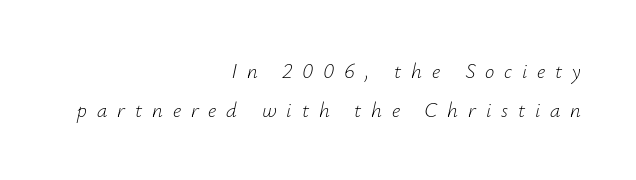
Q: Is the text bold? A: No.
Q: Is the text italic (slanted)? A: Yes, it leans right by about 12 degrees.
Q: Is the text underlined? A: No.
Q: How is the paragraph aligned? A: Right-aligned.
Q: Is the spacing between letters normal or unusually wide? A: Unusually wide.
